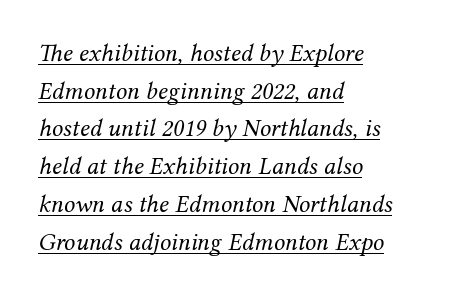
The image shows 25 px text type, italic (leaning right); set left-aligned, normal line spacing (1.51x), normal letter spacing, underlined.
